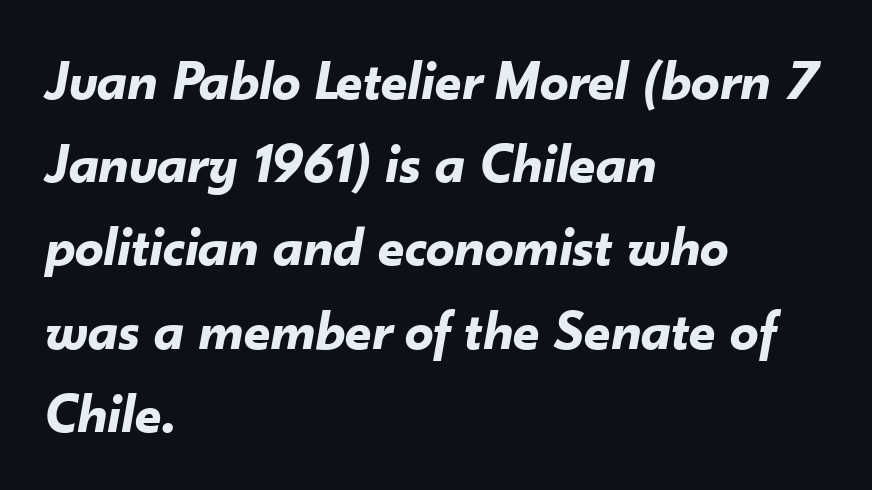
{"italic": "yes", "lean": "right", "slant_degrees": 10, "bold": "yes", "weight": "bold", "width": "normal", "stroke_contrast": "low", "x_height": "small", "monospaced": "no", "underline": "no", "align": "left", "line_spacing": "normal", "line_spacing_ratio": 1.46, "letter_spacing": "normal", "letter_spacing_em": 0.0, "glyph_px": 57}
